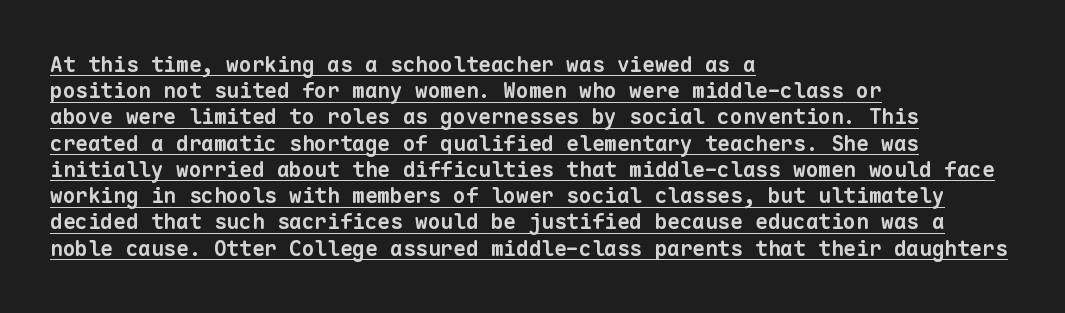
Q: Is the text bold? A: Yes.
Q: Is the text underlined? A: Yes.
Q: How is the paragraph aligned? A: Left-aligned.
Q: Is the spacing between letters normal or unusually wide? A: Normal.
Q: Is the spacing between lines tight, normal or loose? A: Normal.
